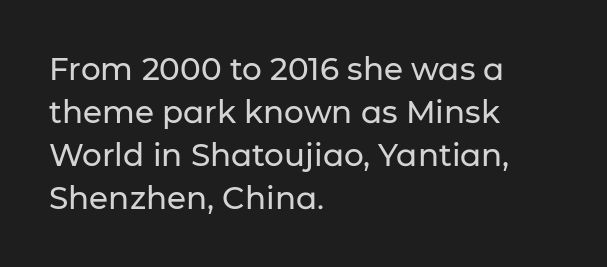
Is this a fixed-width face? No — the glyphs have proportional, varying widths. If you drew a line through each stem, it would be perfectly vertical. In terms of letterspacing, this is plain default setting. These lines are set flush left with a ragged right edge. Descender tails drop into unmarked territory.
